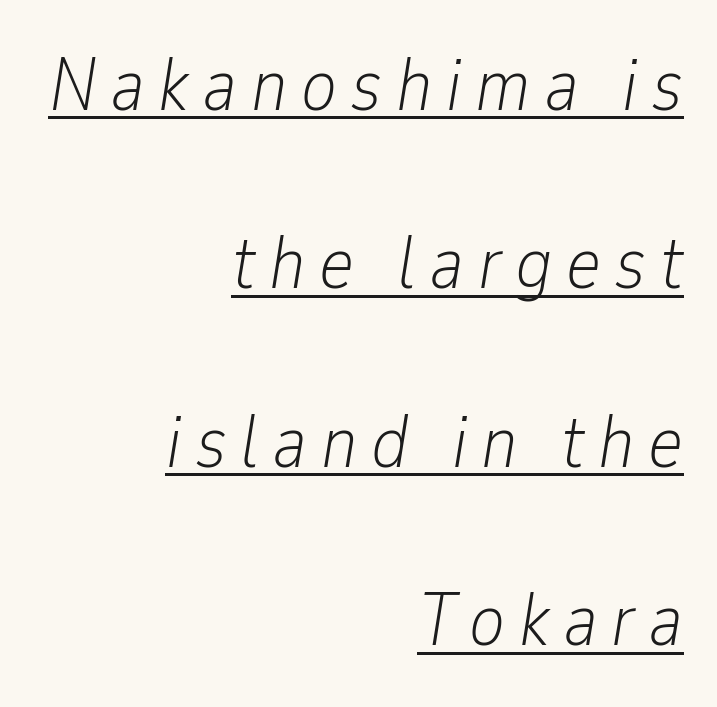
Q: Is the text bold? A: No.
Q: Is the text italic (slanted)? A: Yes, it leans right by about 9 degrees.
Q: Is the text underlined? A: Yes.
Q: How is the paragraph aligned? A: Right-aligned.
Q: Is the spacing between lines tight, normal or loose? A: Loose.
Q: Width (condensed, normal, or wide)? A: Condensed.
Q: Stroke contrast? A: Low.
Q: x-height? A: Medium.
Q: Monospaced? A: No.
